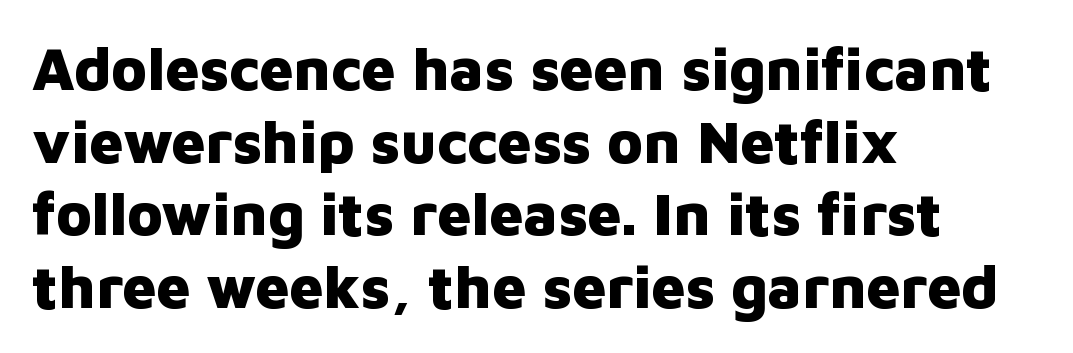
{"serif": "no", "italic": "no", "bold": "yes", "weight": "heavy", "width": "normal", "stroke_contrast": "low", "x_height": "medium", "monospaced": "no", "underline": "no", "align": "left", "line_spacing_ratio": 1.21, "letter_spacing": "normal", "letter_spacing_em": 0.0, "glyph_px": 60}
